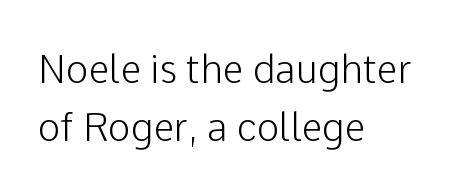
Baseline-to-baseline distance is the conventional proportion of letter height. The typography opts for an upright posture over an oblique one. Lines of text with bare space underneath. A student would call this left alignment; a typographer would say flush left, rag right. Think of a printed novel: that variable character pitch is what you see here. Typographically, this falls in the sans-serif category.
